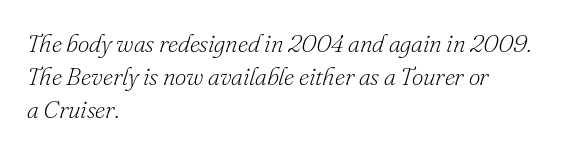
The image shows 25 px text type, italic (leaning right); set left-aligned, normal line spacing (1.32x), normal letter spacing, not underlined.
